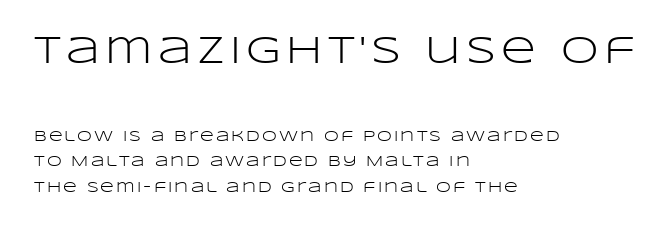
{"serif": "no", "italic": "no", "bold": "no", "weight": "light", "width": "wide", "stroke_contrast": "low", "x_height": "large", "monospaced": "no", "underline": "no", "align": "left", "line_spacing": "normal", "line_spacing_ratio": 1.7, "larger_block": "first", "size_ratio": 2.53, "glyph_px": 38}
